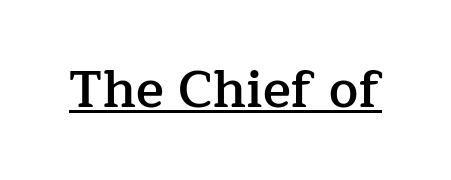
The text was rendered using a seriffed face with decorative stroke endings. Heft: intermediate — a semibold. Does the lettering tilt? It doesn't — this is upright. The line texture is even and compact thanks to regular tracking. A rule runs beneath these lines of type. The passage shown is typed in a proportional face where columns would drift.
